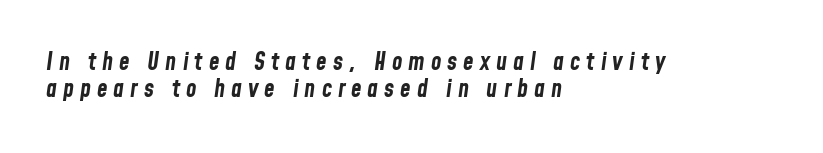
A classic flush-left, rag-right setting is used for this passage. Characters follow at a spacing far wider than the type designer built in. Just letters on the line, the space beneath them empty. On the weight axis this lands at bold, roughly 700.
